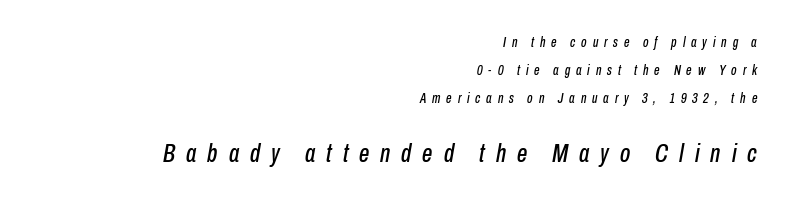
{"italic": "yes", "lean": "right", "slant_degrees": 10, "underline": "no", "align": "right", "line_spacing": "loose", "line_spacing_ratio": 2.0, "letter_spacing": "wide", "letter_spacing_em": 0.42, "larger_block": "second", "size_ratio": 1.86, "glyph_px": 26}
